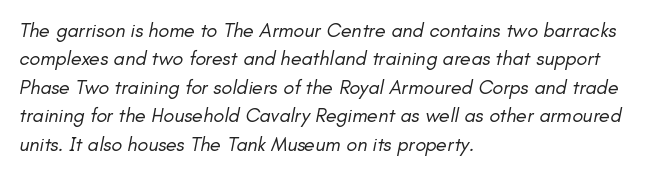
{"italic": "yes", "lean": "right", "slant_degrees": 11, "bold": "no", "underline": "no", "align": "left", "line_spacing": "normal", "line_spacing_ratio": 1.42, "letter_spacing": "normal", "letter_spacing_em": 0.0, "glyph_px": 20}
